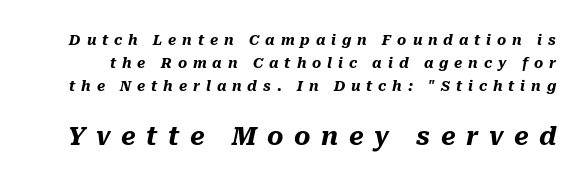
Bare-footed words on every line. Students, this is bold: see how much ink each stroke carries. Rows of type keep a routine distance in the vertical direction. Italic? Definitely — the glyphs are oblique. The face used here is rendered with a markedly widened letterfit.
